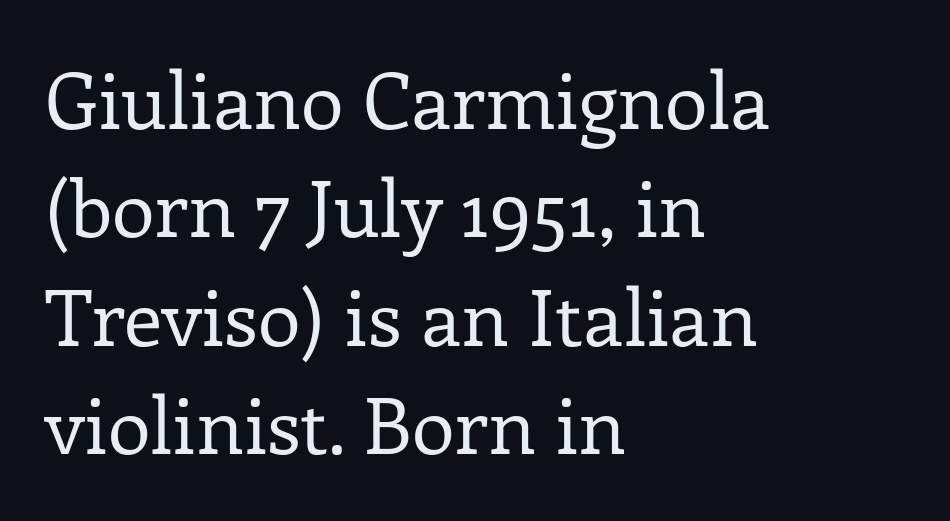
{"serif": "yes", "italic": "no", "bold": "no", "weight": "regular", "width": "normal", "stroke_contrast": "low", "x_height": "medium", "monospaced": "no", "underline": "no", "align": "left", "line_spacing": "normal", "line_spacing_ratio": 1.39, "letter_spacing": "normal", "letter_spacing_em": 0.0, "glyph_px": 78}
